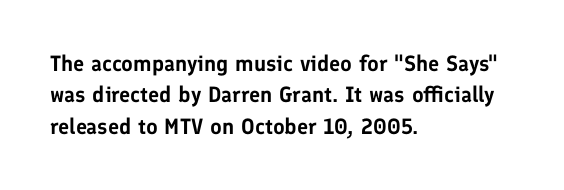
{"italic": "no", "underline": "no", "align": "left", "line_spacing": "normal", "line_spacing_ratio": 1.43, "letter_spacing": "normal", "letter_spacing_em": 0.0, "glyph_px": 22}
